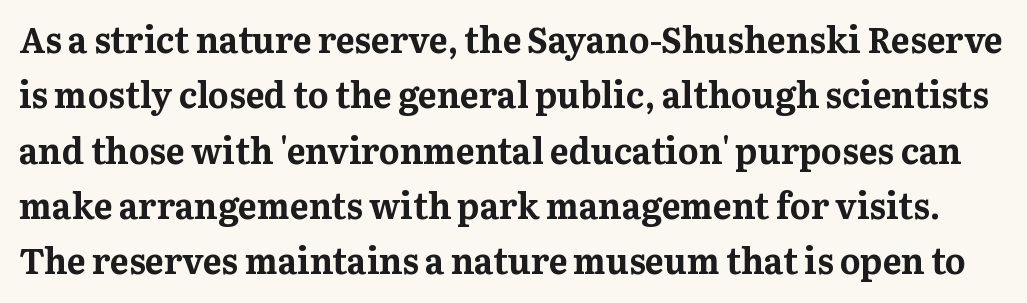
Little horizontal feet cap the strokes, marking this as serif type. Underline: absent. Notice how descenders clear the ascenders below comfortably — that's standard leading. Tall strokes in this sample are plumb rather than angled.
